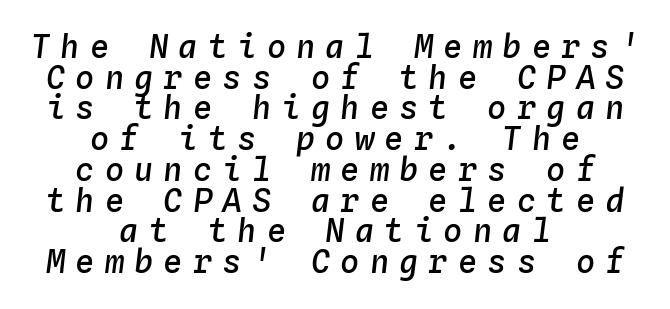
The image shows 32 px semibold type, italic (leaning right), monospaced; set centered, tight line spacing (0.96x), unusually wide letter spacing (+0.32 em), not underlined; low stroke contrast and a medium x-height.
